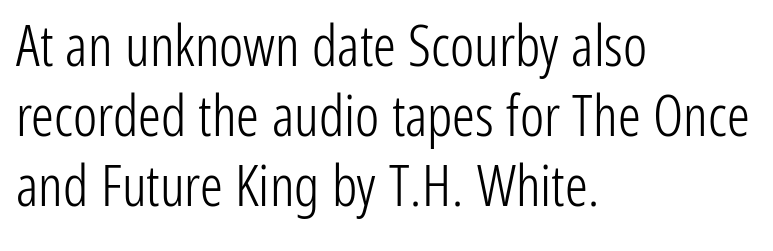
{"serif": "no", "italic": "no", "bold": "no", "weight": "light", "width": "condensed", "stroke_contrast": "low", "x_height": "medium", "monospaced": "no", "underline": "no", "align": "left", "line_spacing_ratio": 1.23, "letter_spacing": "normal", "letter_spacing_em": 0.0, "glyph_px": 57}
